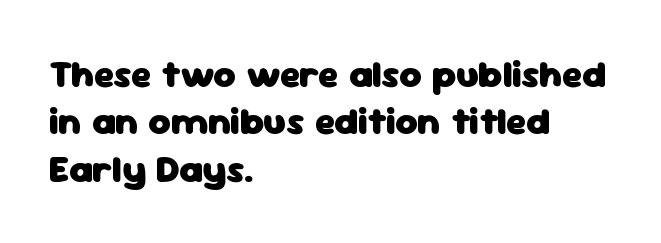
The image shows 38 px heavy sans-serif type, upright; set left-aligned, normal line spacing (1.25x), normal letter spacing, not underlined; low stroke contrast and a medium x-height.
